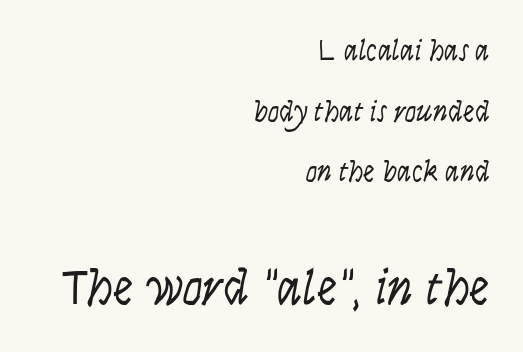
Clear beneath every line of the passage. Loosely led — the rows are spread out. A student would notice the bottom passage is typeset larger than what precedes it. Spacing verdict: proportional, widths tailored to each character.
